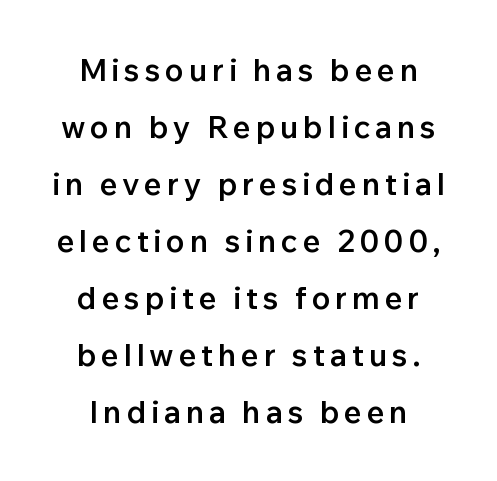
Proportional: the letters do not fall into vertical columns. No italicization has been applied; the sample stays upright. The face used here is a semibold: visibly heavier than regular, lighter than bold. To sum up the face: it is a sans, with no serifs. Glance below the letters and you will spot only blank space.
